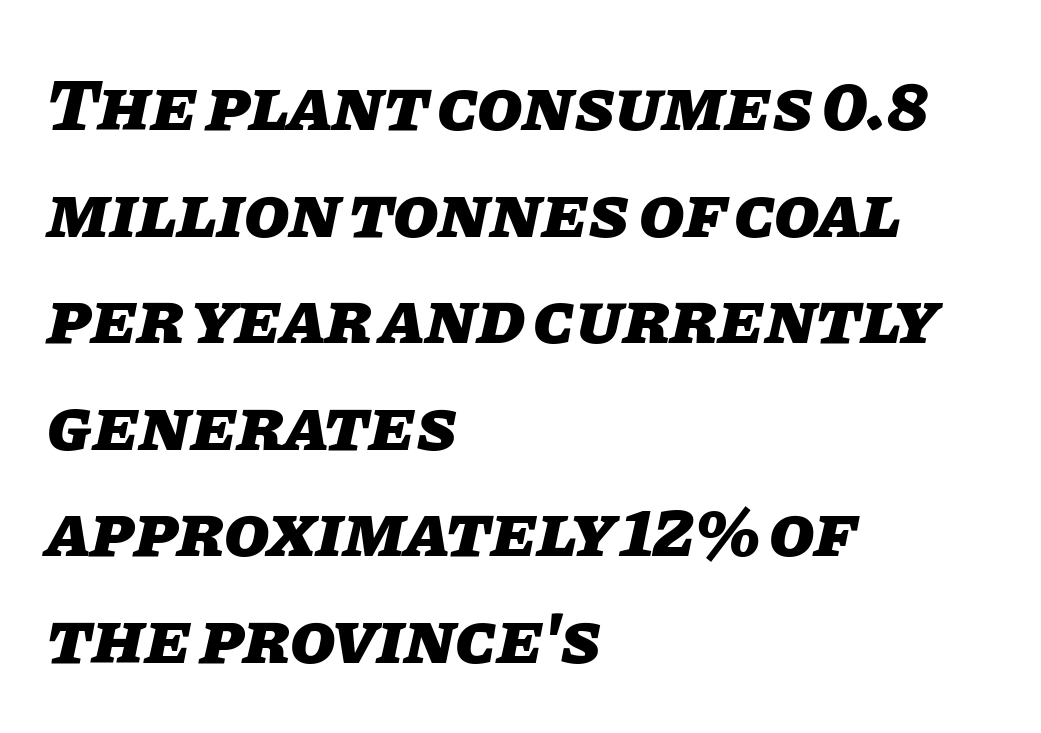
Q: Is the text bold? A: Yes.
Q: Is the text italic (slanted)? A: Yes, it leans right by about 11 degrees.
Q: Is the text underlined? A: No.
Q: How is the paragraph aligned? A: Left-aligned.
Q: Is the spacing between letters normal or unusually wide? A: Normal.
Q: Is the spacing between lines tight, normal or loose? A: Normal.
Q: Width (condensed, normal, or wide)? A: Normal.
Q: Stroke contrast? A: Low.
Q: x-height? A: Large.
Q: Monospaced? A: No.
